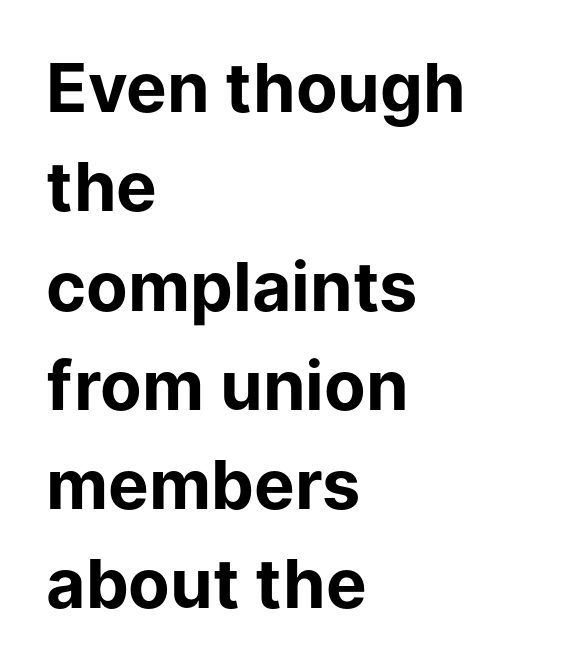
{"serif": "no", "italic": "no", "bold": "yes", "weight": "bold", "width": "normal", "stroke_contrast": "low", "x_height": "medium", "monospaced": "no", "underline": "no", "align": "left", "line_spacing": "normal", "line_spacing_ratio": 1.46, "letter_spacing": "normal", "letter_spacing_em": 0.0, "glyph_px": 68}
